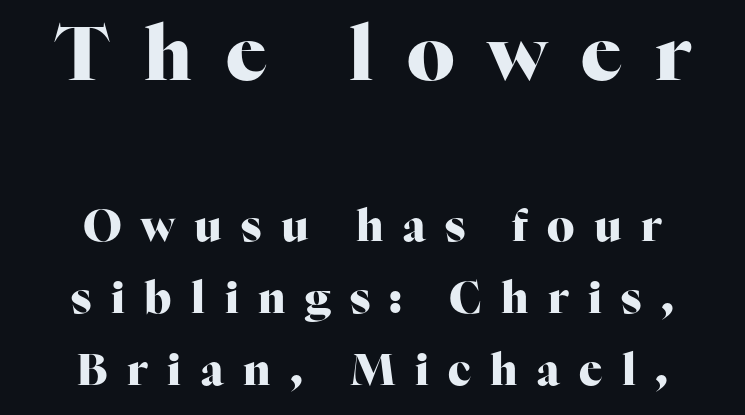
The rendering uses a bold face; every stroke is thick and dark. The passage shown stacks its lines at a standard gap. Nope, not italic — everything's standing straight. In terms of letterspacing, this is a distinctly airy, spread setting.
